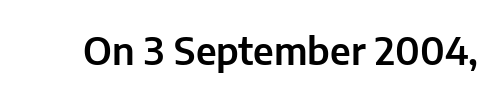
{"serif": "no", "italic": "no", "width": "normal", "stroke_contrast": "low", "x_height": "medium", "monospaced": "no", "underline": "no", "letter_spacing": "normal", "letter_spacing_em": 0.0, "glyph_px": 38}
